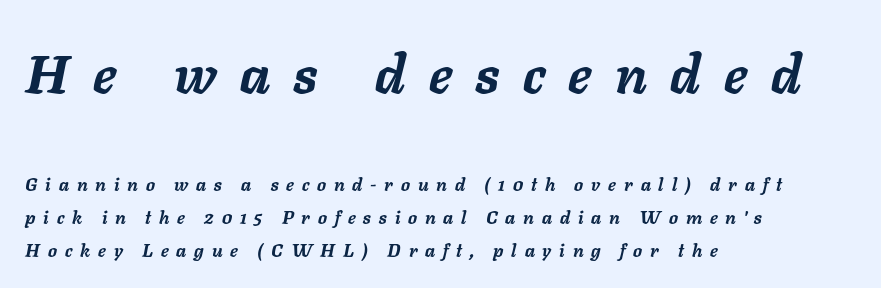
Q: Is the text bold? A: Yes.
Q: Is the text italic (slanted)? A: Yes, it leans right by about 11 degrees.
Q: Is the text underlined? A: No.
Q: How is the paragraph aligned? A: Left-aligned.
Q: Is the spacing between letters normal or unusually wide? A: Unusually wide.
Q: Which block of text is set in a larger size, the first (top) or the second (bottom)? A: The first (top) one.
Q: Width (condensed, normal, or wide)? A: Normal.
Q: Stroke contrast? A: Low.
Q: x-height? A: Medium.
Q: Monospaced? A: No.
